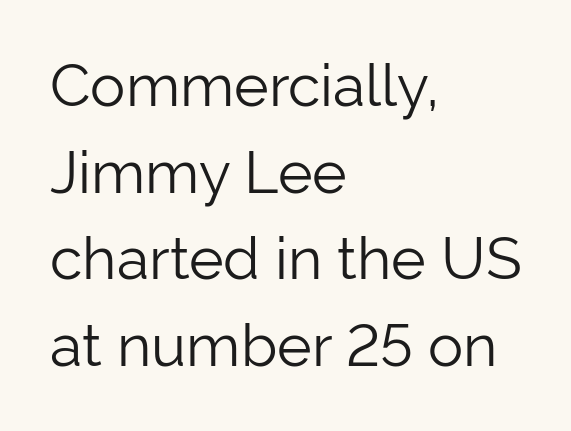
Short and long lines alike share a common starting point at left. Letterform terminals end flat and unadorned throughout the passage. Varying glyph widths throughout — classic text-font behaviour. This sample uses plain, unmodified letter spacing. Posture: straight, roman, zero tilt. Whoever set this chose a conventional vertical rhythm.
